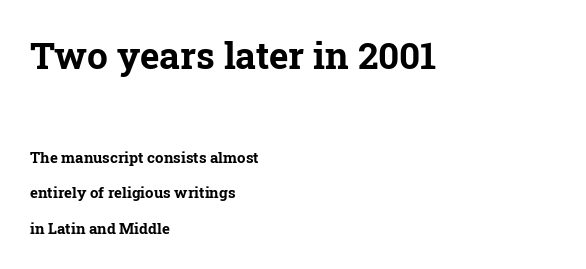
Q: Is the text bold? A: Yes.
Q: Is the text italic (slanted)? A: No, it is upright.
Q: Is the typeface a serif or a sans-serif typeface? A: Serif.
Q: Is the text underlined? A: No.
Q: How is the paragraph aligned? A: Left-aligned.
Q: Is the spacing between letters normal or unusually wide? A: Normal.
Q: Is the spacing between lines tight, normal or loose? A: Loose.
Q: Which block of text is set in a larger size, the first (top) or the second (bottom)? A: The first (top) one.
Q: Width (condensed, normal, or wide)? A: Normal.
Q: Stroke contrast? A: Low.
Q: x-height? A: Medium.
Q: Monospaced? A: No.
